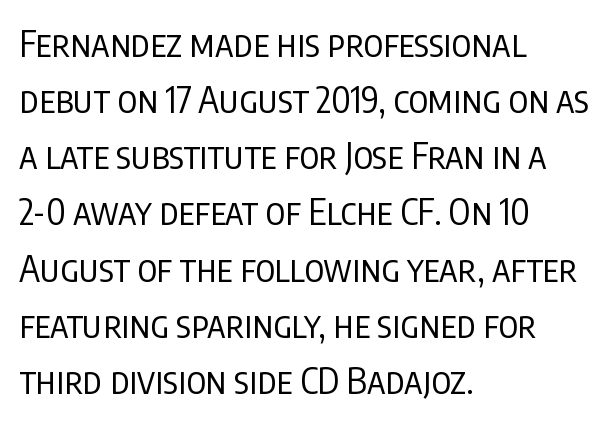
Q: Is the text bold? A: No.
Q: Is the text italic (slanted)? A: No, it is upright.
Q: Is the typeface a serif or a sans-serif typeface? A: Sans-serif.
Q: Is the text underlined? A: No.
Q: How is the paragraph aligned? A: Left-aligned.
Q: Is the spacing between letters normal or unusually wide? A: Normal.
Q: Is the spacing between lines tight, normal or loose? A: Normal.
Q: Width (condensed, normal, or wide)? A: Condensed.
Q: Stroke contrast? A: Low.
Q: x-height? A: Large.
Q: Monospaced? A: No.
